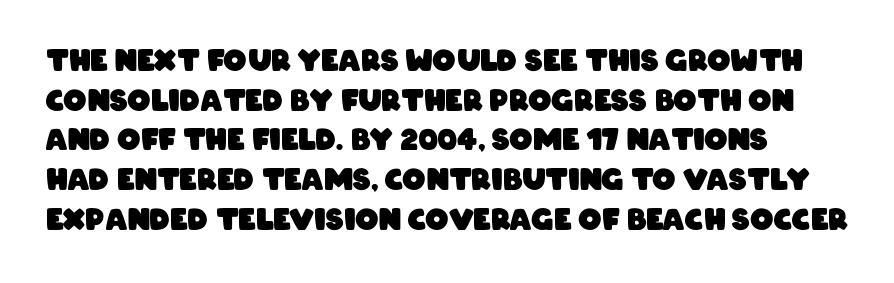
The image shows 29 px heavy, condensed sans-serif type; set normal line spacing (1.37x), normal letter spacing, not underlined; low stroke contrast and a large x-height.
